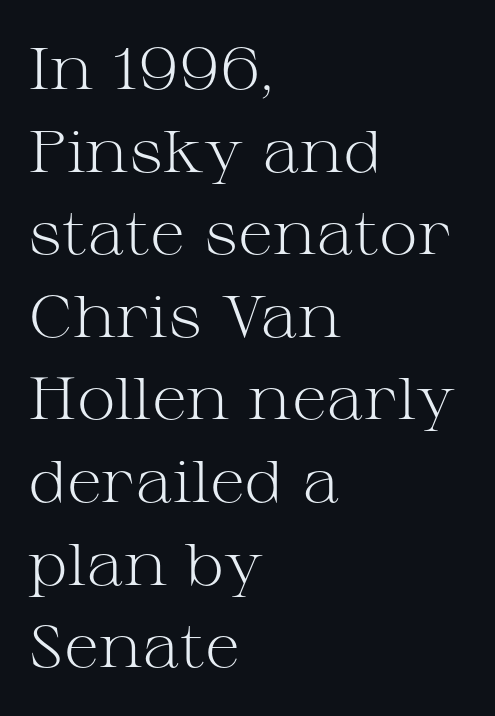
Q: Is the text bold? A: No.
Q: Is the text italic (slanted)? A: No, it is upright.
Q: Is the typeface a serif or a sans-serif typeface? A: Serif.
Q: Is the text underlined? A: No.
Q: How is the paragraph aligned? A: Left-aligned.
Q: Is the spacing between letters normal or unusually wide? A: Normal.
Q: Is the spacing between lines tight, normal or loose? A: Normal.
Q: Width (condensed, normal, or wide)? A: Wide.
Q: Stroke contrast? A: Medium.
Q: x-height? A: Medium.
Q: Monospaced? A: No.
